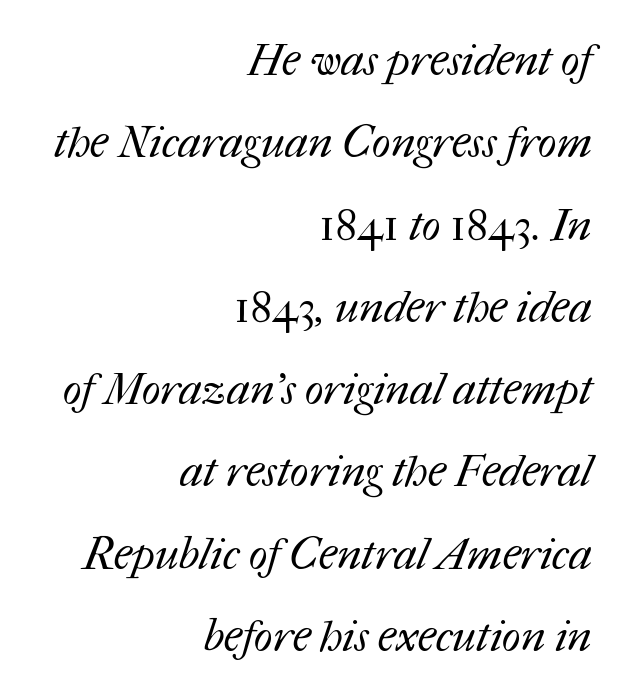
Q: Is the text bold? A: No.
Q: Is the text underlined? A: No.
Q: How is the paragraph aligned? A: Right-aligned.
Q: Is the spacing between letters normal or unusually wide? A: Normal.
Q: Width (condensed, normal, or wide)? A: Normal.
Q: Stroke contrast? A: Medium.
Q: x-height? A: Medium.
Q: Monospaced? A: No.
